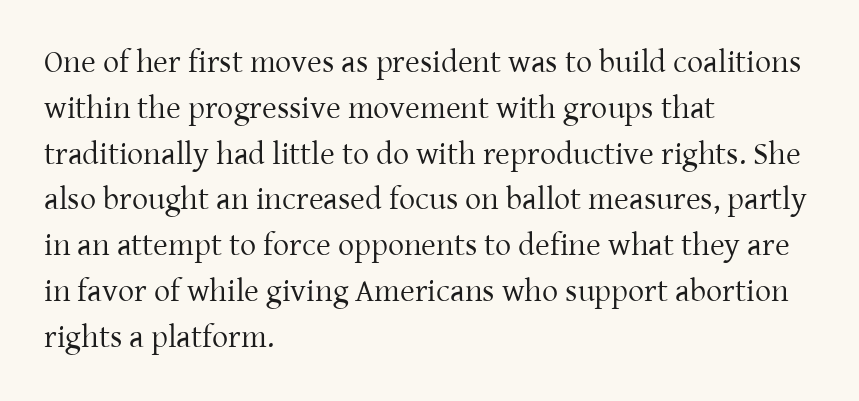
No extra ink here — the face is not bold. This is serif lettering, the kind often seen in printed books. Lines of text with bare space underneath. Honestly, the row spacing looks completely unremarkable. The gaps between neighbouring characters are ordinary and unremarkable.
